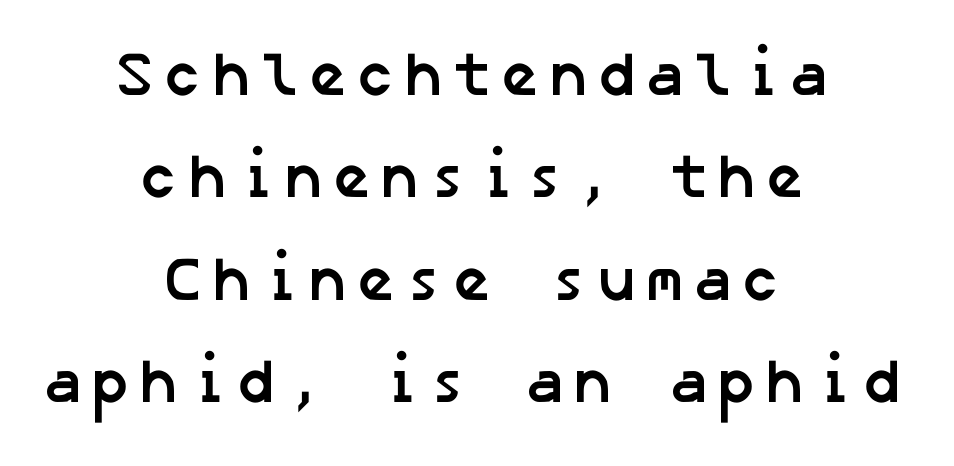
{"serif": "no", "bold": "yes", "weight": "semibold", "width": "normal", "stroke_contrast": "low", "x_height": "medium", "underline": "no", "align": "center", "line_spacing": "normal", "line_spacing_ratio": 1.65, "glyph_px": 62}
